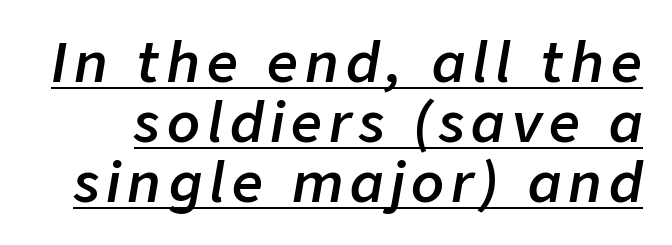
The image shows 54 px semibold type, italic (leaning right); set tight line spacing (1.11x), underlined; low stroke contrast and a medium x-height.
